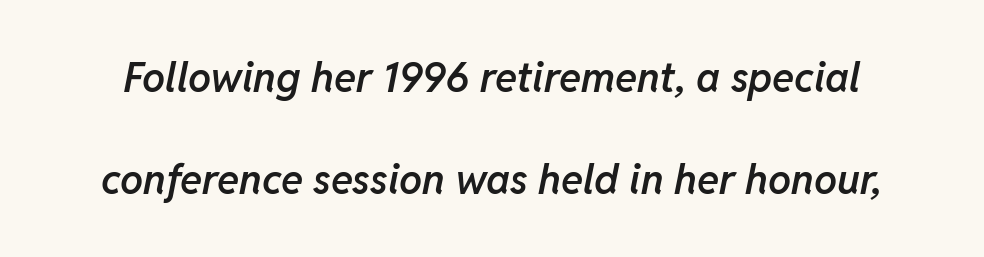
If you drew a line through each stem, it would be angled. Is this a fixed-width face? No — the glyphs have proportional, varying widths. The zone under the glyphs is completely vacant. Vertical spacing — loose. What stands out about the letter spacing? Nothing — it is the standard amount.
